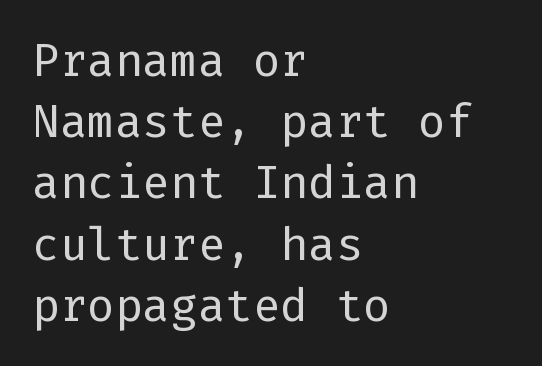
Q: Is the text bold? A: No.
Q: Is the text italic (slanted)? A: No, it is upright.
Q: Is the typeface a serif or a sans-serif typeface? A: Sans-serif.
Q: Is the text underlined? A: No.
Q: How is the paragraph aligned? A: Left-aligned.
Q: Is the spacing between letters normal or unusually wide? A: Normal.
Q: Is the spacing between lines tight, normal or loose? A: Normal.
Q: Width (condensed, normal, or wide)? A: Normal.
Q: Stroke contrast? A: Low.
Q: x-height? A: Medium.
